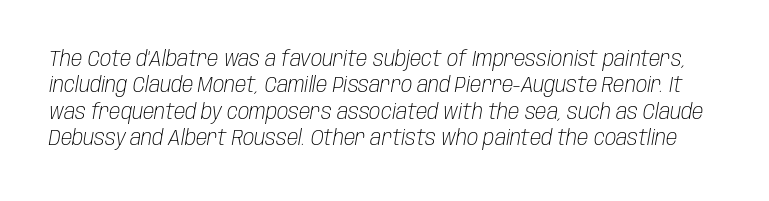
{"italic": "yes", "lean": "right", "slant_degrees": 10, "bold": "no", "underline": "no", "line_spacing": "normal", "line_spacing_ratio": 1.26, "letter_spacing": "normal", "letter_spacing_em": 0.0, "glyph_px": 21}
